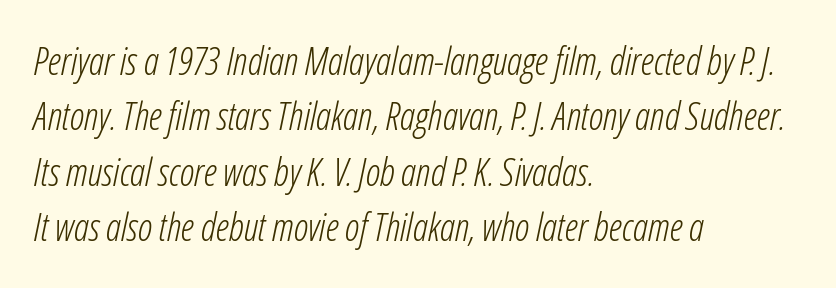
The rendering uses a moderate line-height, typical for paragraphs. These lines keep a tight, regular rhythm from letter to letter. Beneath every word, the page is bare. Short and long lines alike share a common starting point at left. The passage shown leans; its letterforms are oblique. Character widths vary here, with narrow letters taking less room than wide ones.
